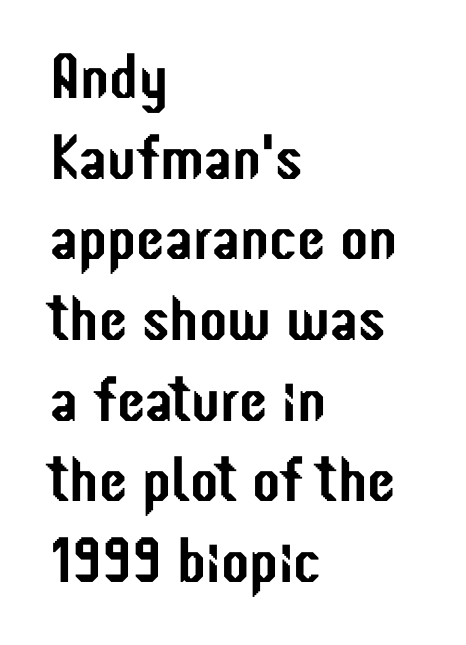
The image shows 64 px condensed sans-serif type, upright; set left-aligned, normal line spacing (1.26x), normal letter spacing, not underlined; low stroke contrast and a medium x-height.
